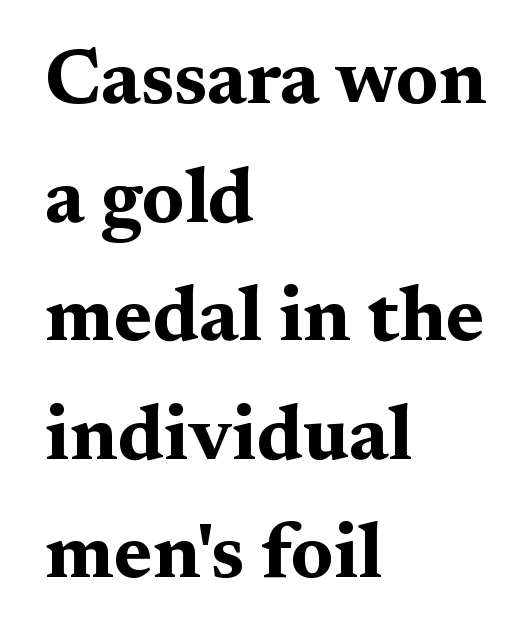
Q: Is the text bold? A: Yes.
Q: Is the text italic (slanted)? A: No, it is upright.
Q: Is the typeface a serif or a sans-serif typeface? A: Serif.
Q: Is the text underlined? A: No.
Q: How is the paragraph aligned? A: Left-aligned.
Q: Is the spacing between letters normal or unusually wide? A: Normal.
Q: Is the spacing between lines tight, normal or loose? A: Normal.
Q: Width (condensed, normal, or wide)? A: Wide.
Q: Stroke contrast? A: Medium.
Q: x-height? A: Medium.
Q: Monospaced? A: No.
